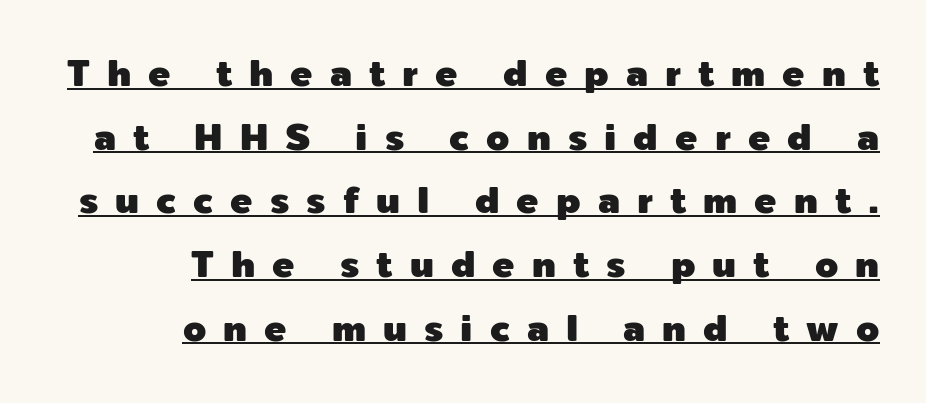
The image shows 37 px sans-serif type, upright; set right-aligned, line spacing 1.72x, unusually wide letter spacing (+0.46 em), underlined; a medium x-height.
